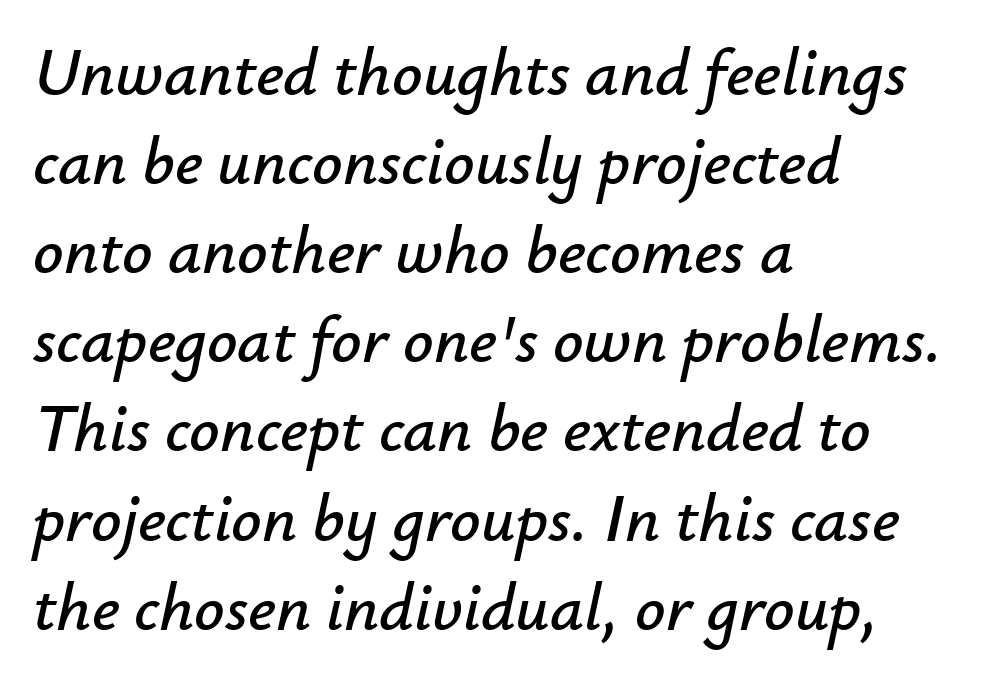
The gap between lines stays unmarked. Tracking here is standard; glyphs follow each other at the usual distance. The glyphs look as if they've been sheared to an angle. Varying glyph widths throughout — classic text-font behaviour. Casual observation: everything's shoved over to the left.
